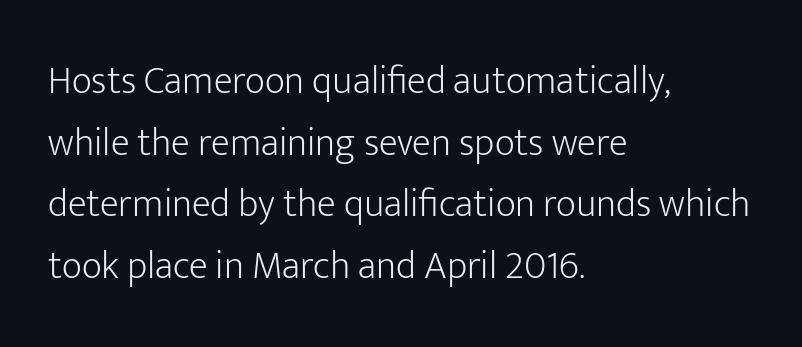
Q: Is the text bold? A: No.
Q: Is the text italic (slanted)? A: No, it is upright.
Q: Is the typeface a serif or a sans-serif typeface? A: Sans-serif.
Q: Is the text underlined? A: No.
Q: How is the paragraph aligned? A: Left-aligned.
Q: Is the spacing between letters normal or unusually wide? A: Normal.
Q: Is the spacing between lines tight, normal or loose? A: Normal.
Q: Width (condensed, normal, or wide)? A: Normal.
Q: Stroke contrast? A: Low.
Q: x-height? A: Medium.
Q: Monospaced? A: No.
